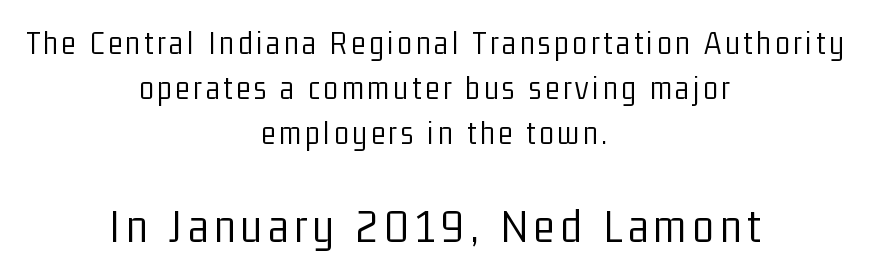
Q: Is the text bold? A: No.
Q: Is the text italic (slanted)? A: No, it is upright.
Q: Is the typeface a serif or a sans-serif typeface? A: Sans-serif.
Q: Is the text underlined? A: No.
Q: How is the paragraph aligned? A: Centered.
Q: Is the spacing between lines tight, normal or loose? A: Normal.
Q: Which block of text is set in a larger size, the first (top) or the second (bottom)? A: The second (bottom) one.
Q: Width (condensed, normal, or wide)? A: Condensed.
Q: Stroke contrast? A: Low.
Q: x-height? A: Medium.
Q: Monospaced? A: No.
